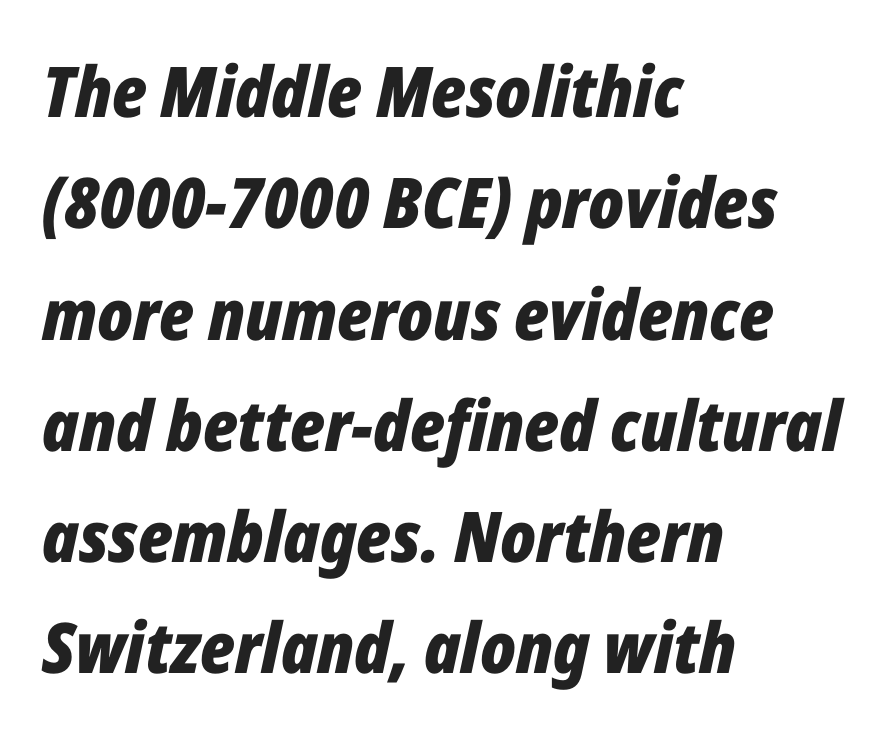
{"italic": "yes", "lean": "right", "slant_degrees": 12, "bold": "yes", "weight": "bold", "width": "condensed", "stroke_contrast": "low", "x_height": "medium", "monospaced": "no", "underline": "no", "align": "left", "line_spacing": "normal", "line_spacing_ratio": 1.59, "letter_spacing": "normal", "letter_spacing_em": 0.0, "glyph_px": 70}
